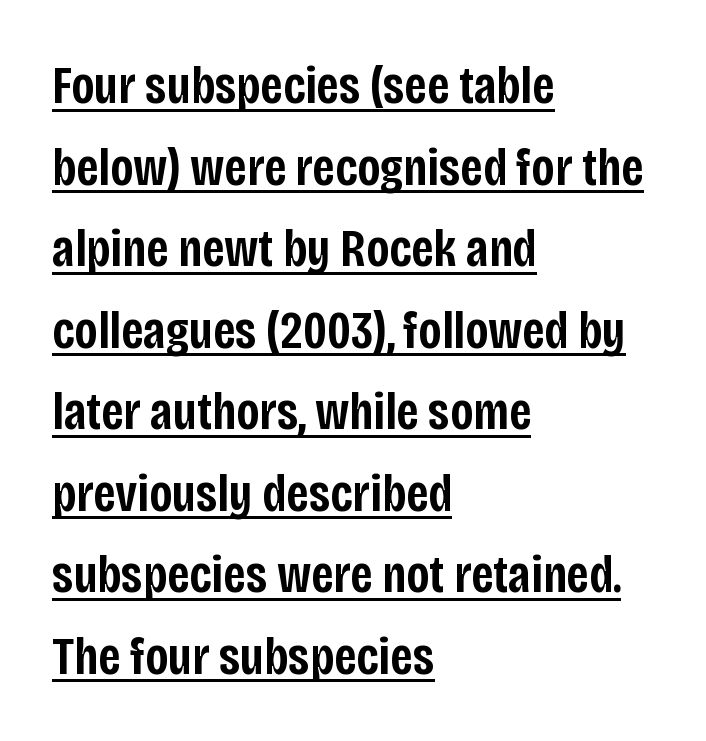
The image shows 54 px semibold, condensed sans-serif type, upright; set left-aligned, normal line spacing (1.51x), normal letter spacing, underlined; low stroke contrast and a large x-height.
